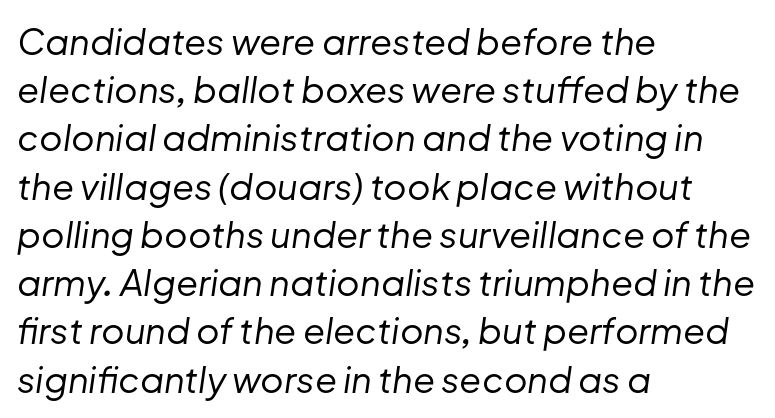
Q: Is the text bold? A: No.
Q: Is the text italic (slanted)? A: Yes, it leans right by about 8 degrees.
Q: Is the text underlined? A: No.
Q: How is the paragraph aligned? A: Left-aligned.
Q: Is the spacing between letters normal or unusually wide? A: Normal.
Q: Is the spacing between lines tight, normal or loose? A: Normal.
Q: Width (condensed, normal, or wide)? A: Normal.
Q: Stroke contrast? A: Low.
Q: x-height? A: Medium.
Q: Monospaced? A: No.
